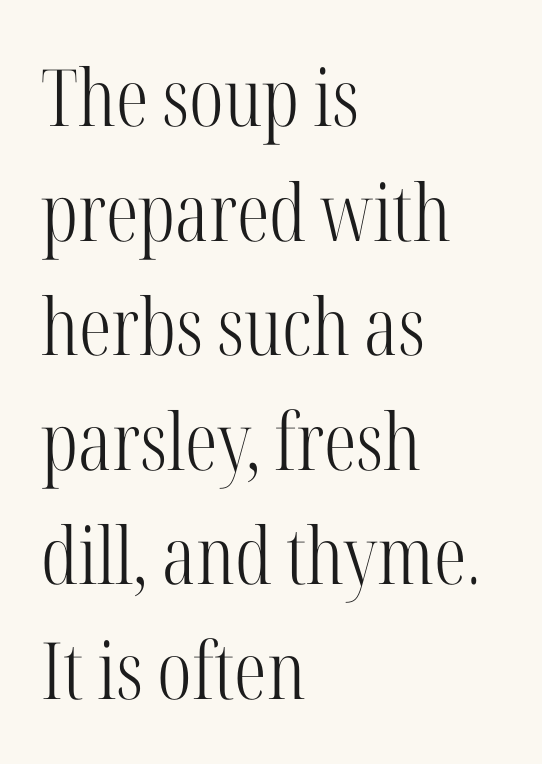
{"serif": "yes", "italic": "no", "bold": "no", "weight": "light", "width": "condensed", "stroke_contrast": "high", "x_height": "medium", "monospaced": "no", "underline": "no", "align": "left", "line_spacing": "normal", "line_spacing_ratio": 1.45, "letter_spacing": "normal", "letter_spacing_em": 0.0, "glyph_px": 79}
